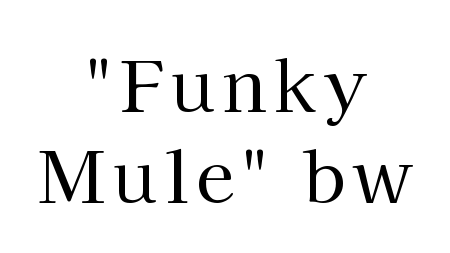
In CSS terms this would be text-align: center. This sample has the flowing, uneven cadence of proportional lettering. No letter is thick-stroked: the sample isn't bold. Posture: straight, roman, zero tilt.
